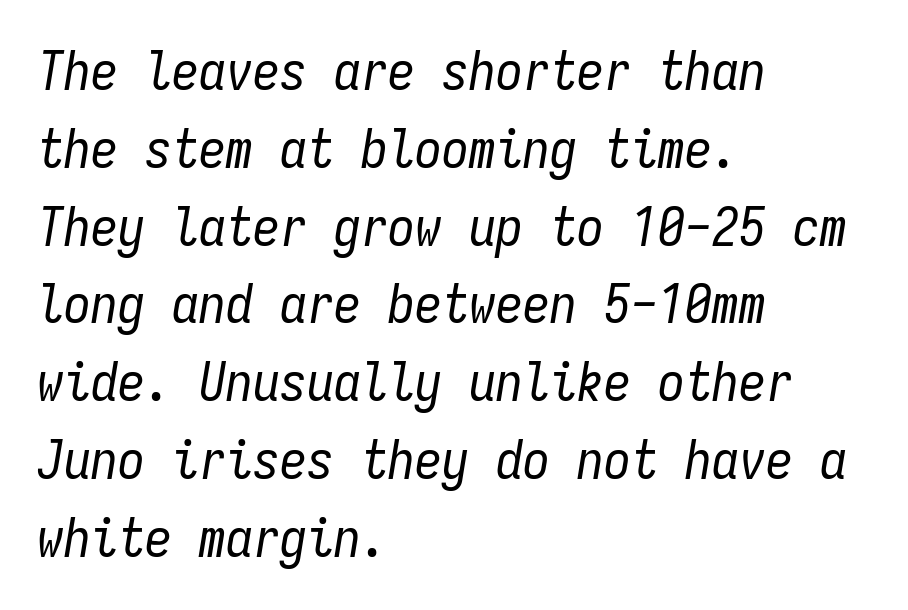
Underlining? Definitely not there. Italic: yes, the glyphs are oblique. Each line starts at the same left margin while the right side varies. You could call the tracking neutral — neither tight nor loose. The font is comparable to plain body text, perhaps lighter. Note the uniform advance width — an 'i' takes as much space as an 'm'.
